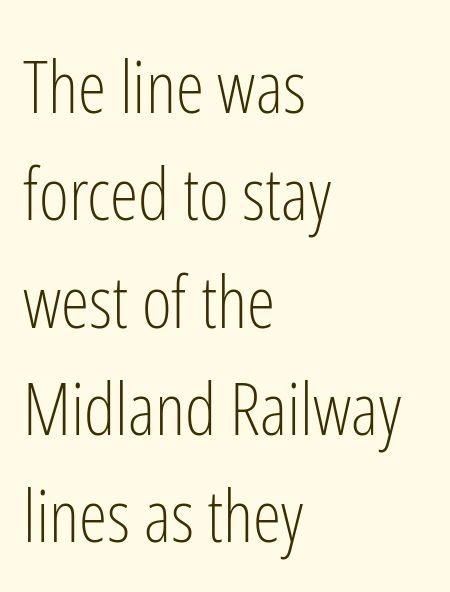
Font category for this specimen: sans-serif. This block has exactly the height ordinary leading produces. Spacing between characters is what you'd get straight out of the box. Is this a fixed-width face? No — the glyphs have proportional, varying widths. The characters are drawn with everyday or finer stroke widths. Check under the words: just untouched page.
